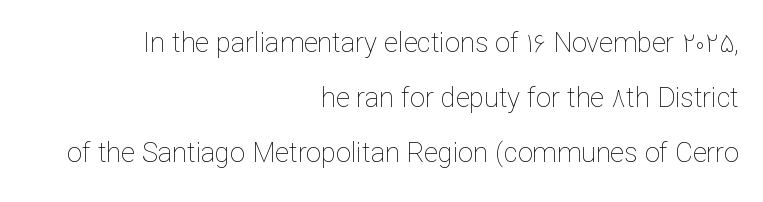
Baseline-to-baseline distance is far greater than the letter height. The font is comparable to plain body text, perhaps lighter. Honestly, the letter spacing is just normal — you wouldn't notice it. Clear beneath every line of the passage. No italicization has been applied; the sample stays upright.
